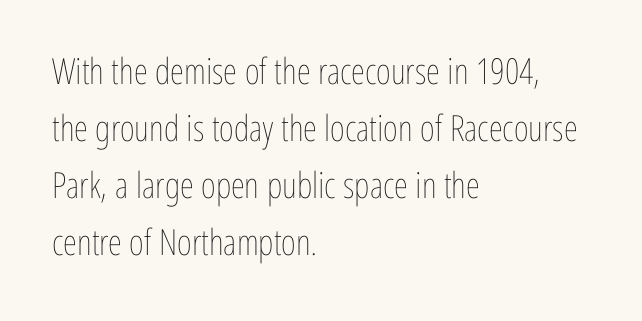
{"italic": "no", "bold": "no", "weight": "thin", "width": "condensed", "stroke_contrast": "low", "x_height": "medium", "monospaced": "no", "underline": "no", "align": "left", "line_spacing": "normal", "line_spacing_ratio": 1.58, "letter_spacing": "normal", "letter_spacing_em": 0.0, "glyph_px": 36}
